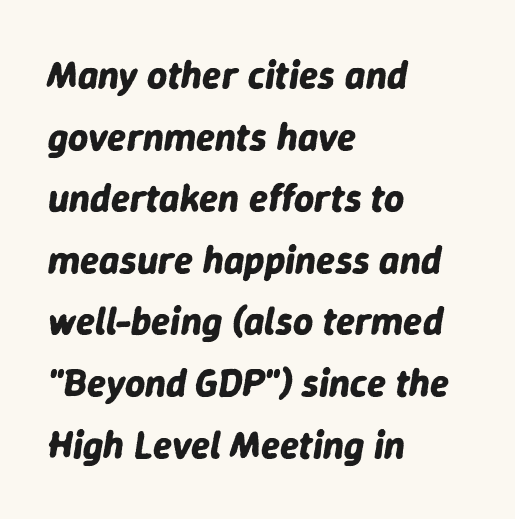
The image shows 39 px bold type, italic (leaning right); set left-aligned, normal line spacing (1.58x), normal letter spacing, not underlined; low stroke contrast and a medium x-height.
